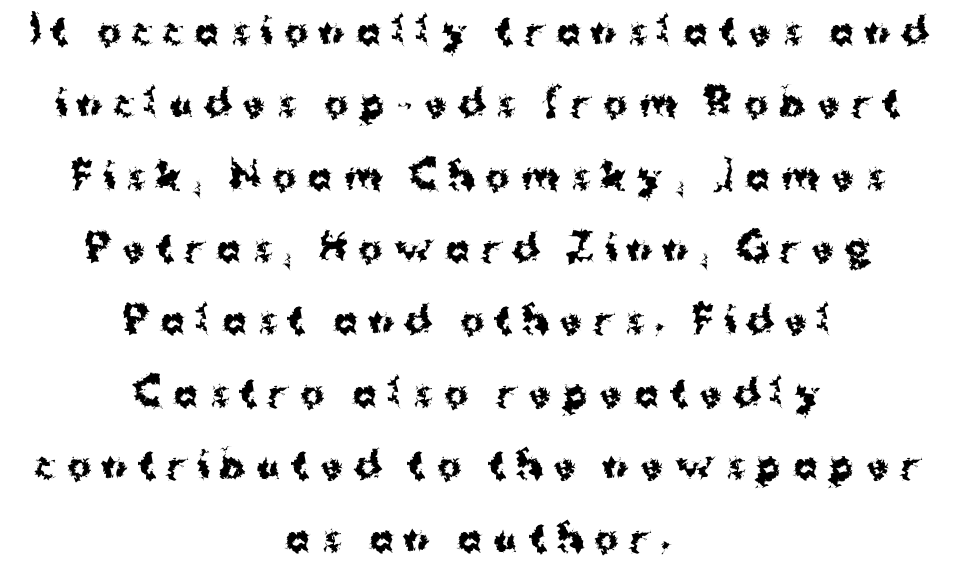
{"serif": "no", "italic": "no", "bold": "yes", "weight": "bold", "width": "normal", "stroke_contrast": "medium", "x_height": "medium", "monospaced": "no", "underline": "no", "align": "center", "line_spacing": "loose", "line_spacing_ratio": 2.01, "letter_spacing": "wide", "letter_spacing_em": 0.31, "glyph_px": 36}
